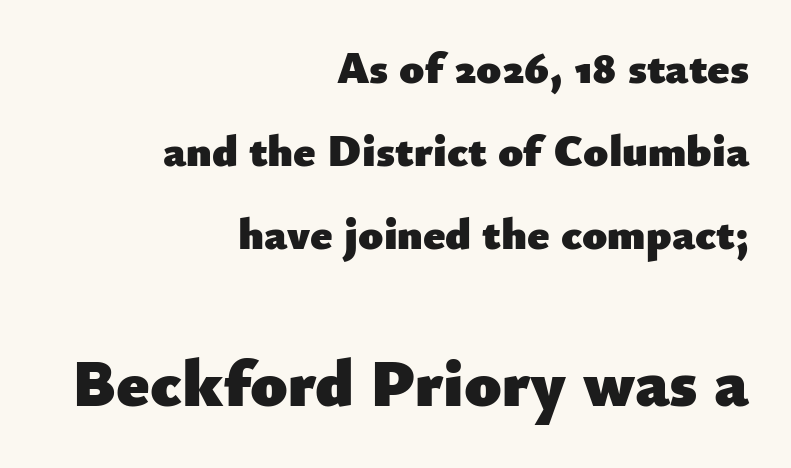
{"serif": "no", "italic": "no", "bold": "yes", "weight": "heavy", "width": "normal", "stroke_contrast": "low", "x_height": "small", "monospaced": "no", "underline": "no", "align": "right", "line_spacing_ratio": 1.84, "letter_spacing": "normal", "letter_spacing_em": 0.0, "larger_block": "second", "size_ratio": 1.49, "glyph_px": 67}
